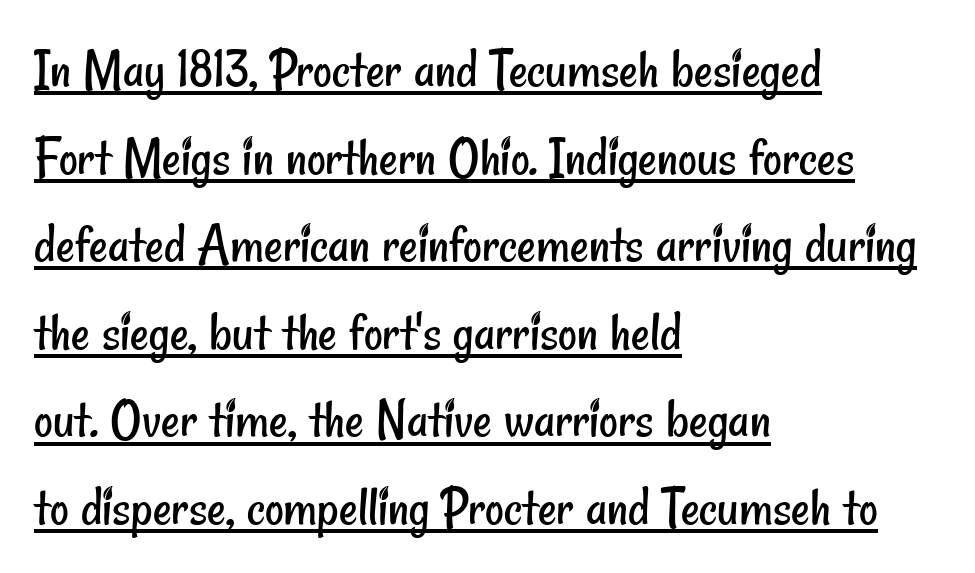
Q: Is the text bold? A: No.
Q: Is the typeface a serif or a sans-serif typeface? A: Sans-serif.
Q: Is the text underlined? A: Yes.
Q: How is the paragraph aligned? A: Left-aligned.
Q: Is the spacing between letters normal or unusually wide? A: Normal.
Q: Is the spacing between lines tight, normal or loose? A: Normal.
Q: Width (condensed, normal, or wide)? A: Condensed.
Q: Stroke contrast? A: Low.
Q: x-height? A: Small.
Q: Monospaced? A: No.
